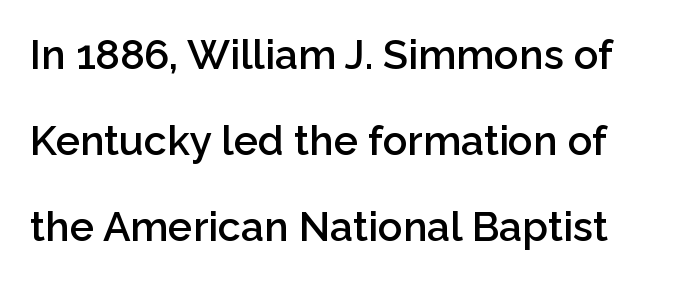
It's the straight-up-and-down kind of type. Rows of type keep a wide berth in the vertical direction. Tracking here is standard; glyphs follow each other at the usual distance. The strip under each line holds only bare page.
